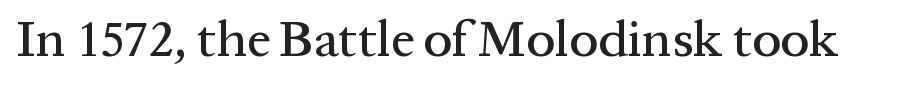
Q: Is the text italic (slanted)? A: No, it is upright.
Q: Is the typeface a serif or a sans-serif typeface? A: Serif.
Q: Is the text underlined? A: No.
Q: Is the spacing between letters normal or unusually wide? A: Normal.
Q: Width (condensed, normal, or wide)? A: Normal.
Q: Stroke contrast? A: Medium.
Q: x-height? A: Medium.
Q: Monospaced? A: No.
